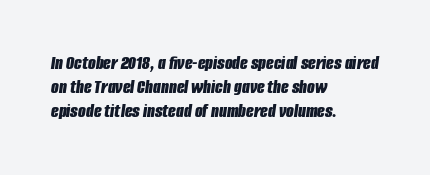
Q: Is the text bold? A: Yes.
Q: Is the text italic (slanted)? A: Yes, it leans right by about 8 degrees.
Q: Is the text underlined? A: No.
Q: How is the paragraph aligned? A: Left-aligned.
Q: Is the spacing between letters normal or unusually wide? A: Normal.
